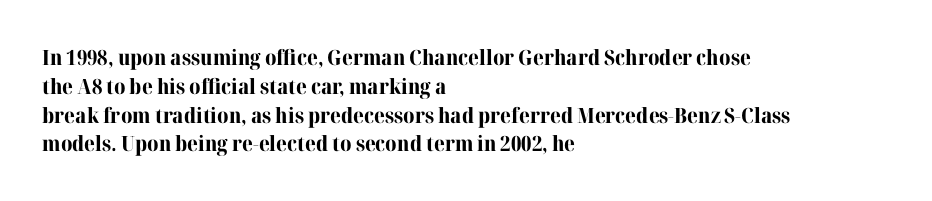
The image shows 21 px bold type, upright; set left-aligned, normal line spacing (1.37x), normal letter spacing, not underlined.
